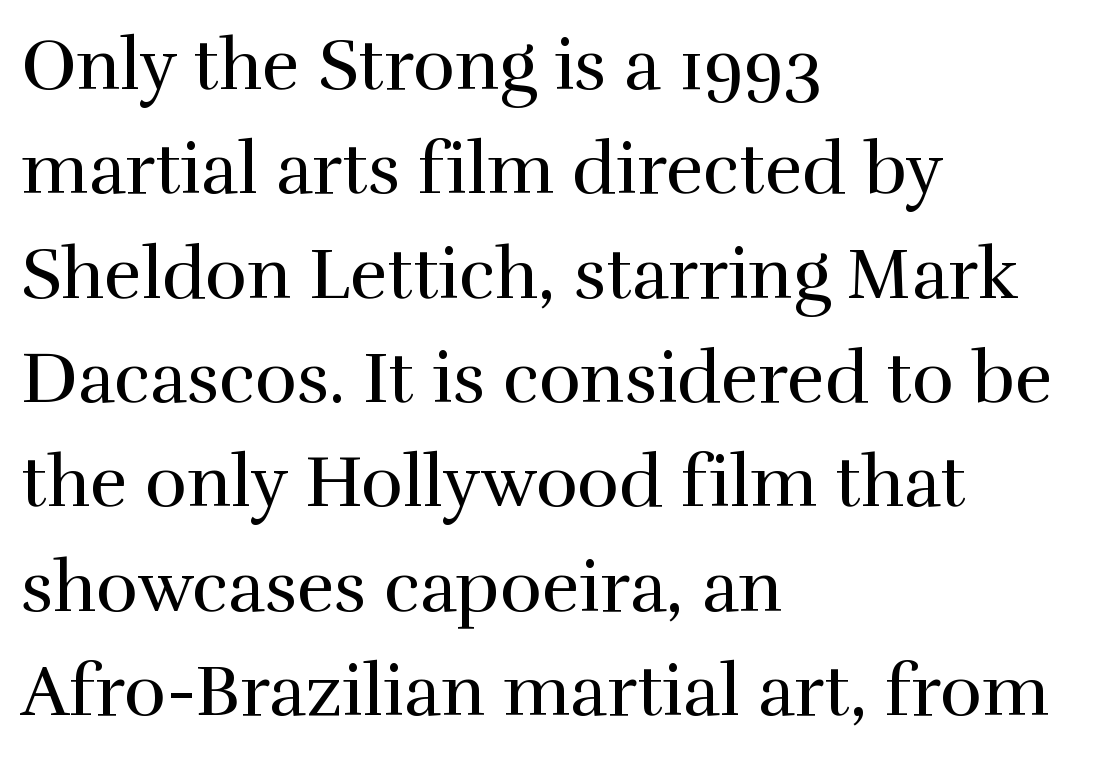
Posture: vertical. The space between consecutive lines is moderate. Does extra space separate the letters? No, they use regular spacing. Teacher's note: observe the even left margin — that is flush-left alignment. Summary of weight: not heavy and not bold.
